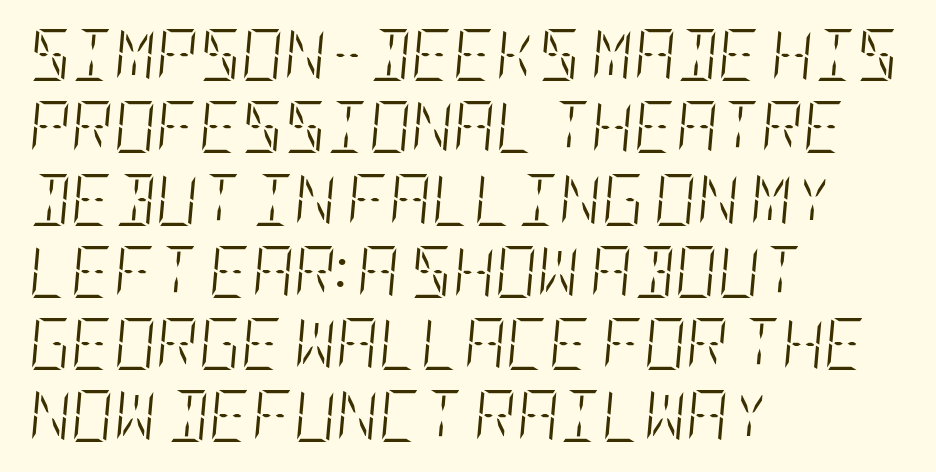
Q: Is the text bold? A: No.
Q: Is the text italic (slanted)? A: Yes, it leans right by about 5 degrees.
Q: Is the text underlined? A: No.
Q: How is the paragraph aligned? A: Left-aligned.
Q: Is the spacing between letters normal or unusually wide? A: Normal.
Q: Is the spacing between lines tight, normal or loose? A: Normal.
Q: Width (condensed, normal, or wide)? A: Condensed.
Q: Stroke contrast? A: Low.
Q: x-height? A: Large.
